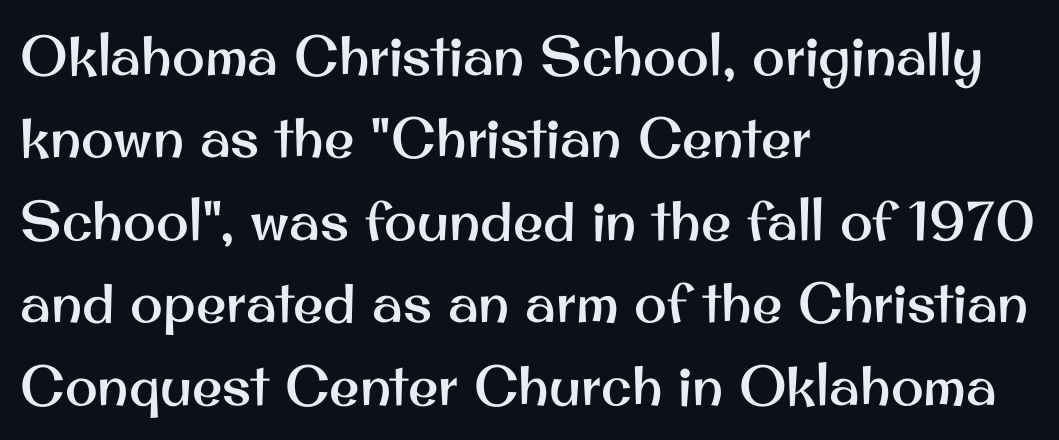
{"serif": "no", "italic": "no", "width": "normal", "stroke_contrast": "medium", "x_height": "small", "monospaced": "no", "underline": "no", "align": "left", "line_spacing": "normal", "line_spacing_ratio": 1.5, "letter_spacing": "normal", "letter_spacing_em": 0.0, "glyph_px": 55}
